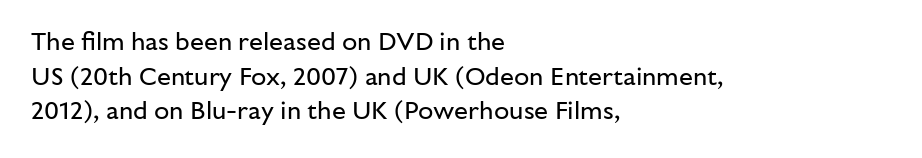
{"italic": "no", "bold": "no", "underline": "no", "align": "left", "line_spacing": "normal", "line_spacing_ratio": 1.39, "letter_spacing": "normal", "letter_spacing_em": 0.0, "glyph_px": 25}
